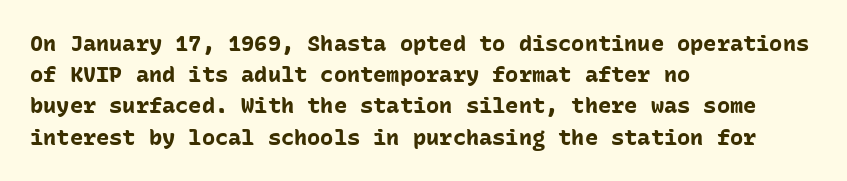
{"italic": "no", "bold": "yes", "underline": "no", "align": "left", "line_spacing": "normal", "line_spacing_ratio": 1.42, "letter_spacing": "normal", "letter_spacing_em": 0.0, "glyph_px": 22}
